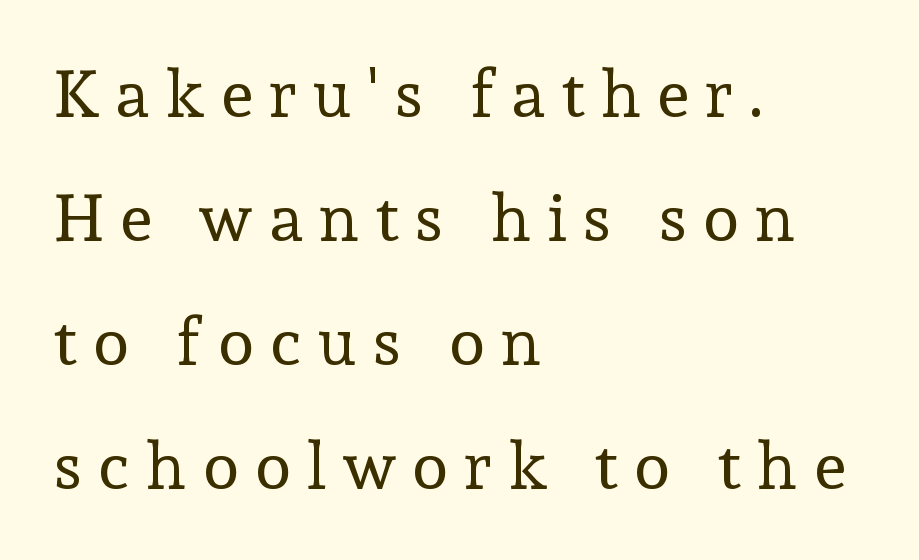
Q: Is the text bold? A: No.
Q: Is the text italic (slanted)? A: No, it is upright.
Q: Is the typeface a serif or a sans-serif typeface? A: Serif.
Q: Is the text underlined? A: No.
Q: How is the paragraph aligned? A: Left-aligned.
Q: Is the spacing between letters normal or unusually wide? A: Unusually wide.
Q: Width (condensed, normal, or wide)? A: Normal.
Q: x-height? A: Medium.
Q: Monospaced? A: No.
